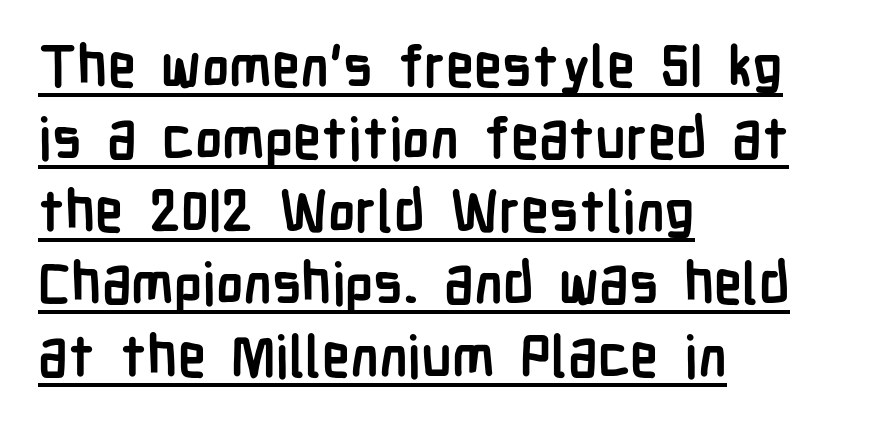
The image shows 57 px semibold, condensed sans-serif type, upright; set left-aligned, normal line spacing (1.27x), normal letter spacing, underlined; low stroke contrast and a medium x-height.
